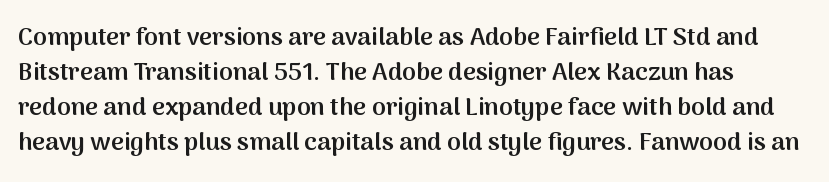
The image shows 25 px text type, upright; set normal line spacing (1.4x), normal letter spacing, not underlined.
